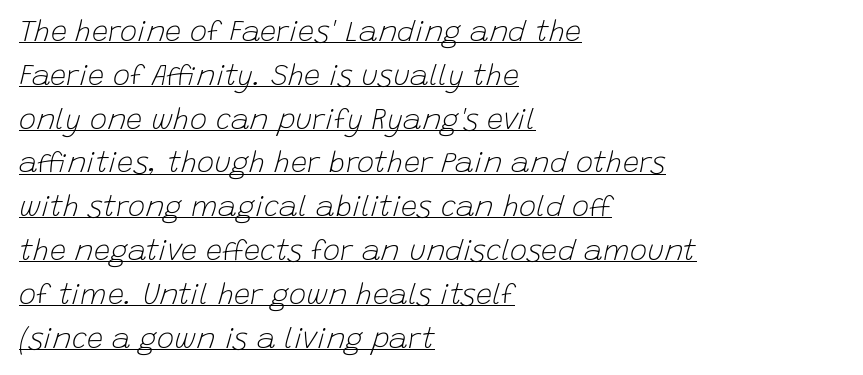
The image shows 29 px light type, italic (leaning right); set left-aligned, normal line spacing (1.51x), normal letter spacing, underlined; low stroke contrast and a large x-height.
